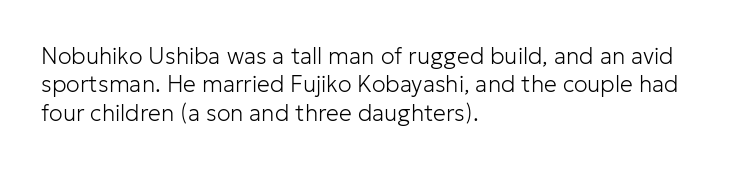
{"italic": "no", "bold": "no", "underline": "no", "align": "left", "line_spacing_ratio": 1.23, "letter_spacing": "normal", "letter_spacing_em": 0.0, "glyph_px": 23}
